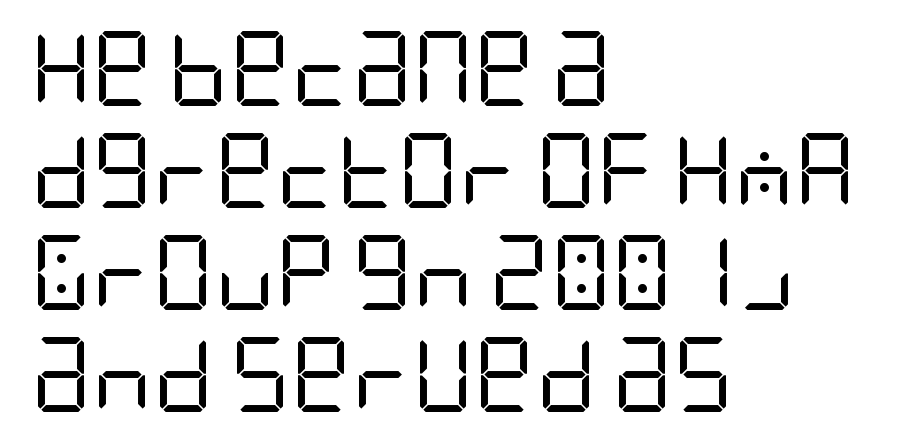
Q: Is the text bold? A: No.
Q: Is the text italic (slanted)? A: No, it is upright.
Q: Is the typeface a serif or a sans-serif typeface? A: Sans-serif.
Q: Is the text underlined? A: No.
Q: How is the paragraph aligned? A: Left-aligned.
Q: Is the spacing between letters normal or unusually wide? A: Normal.
Q: Is the spacing between lines tight, normal or loose? A: Normal.
Q: Width (condensed, normal, or wide)? A: Condensed.
Q: Stroke contrast? A: Low.
Q: x-height? A: Large.
